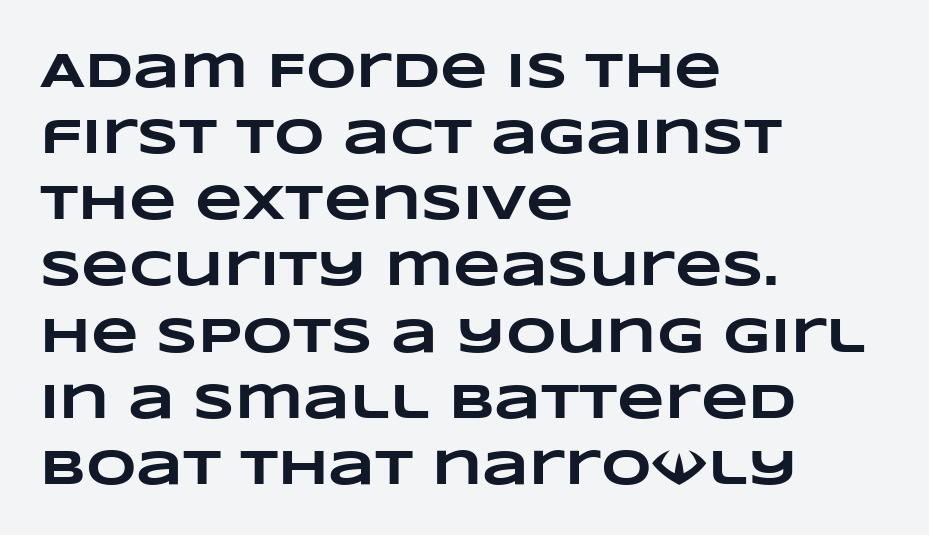
Baseline-to-baseline distance is the conventional proportion of letter height. Here the designer chose a conventional face with non-uniform glyph widths. In CSS terms this would be text-align: left. You could call the tracking neutral — neither tight nor loose.
